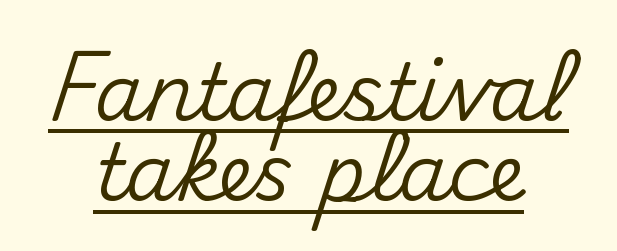
The image shows 78 px sans-serif type; set tight line spacing (1.03x), normal letter spacing, underlined; medium stroke contrast and a small x-height.
